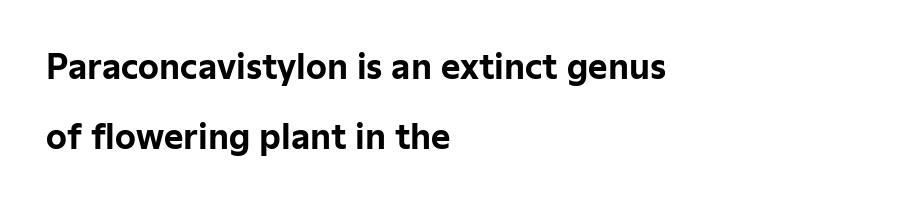
Q: Is the text bold? A: Yes.
Q: Is the text italic (slanted)? A: No, it is upright.
Q: Is the typeface a serif or a sans-serif typeface? A: Sans-serif.
Q: Is the text underlined? A: No.
Q: How is the paragraph aligned? A: Left-aligned.
Q: Is the spacing between letters normal or unusually wide? A: Normal.
Q: Is the spacing between lines tight, normal or loose? A: Loose.
Q: Width (condensed, normal, or wide)? A: Normal.
Q: Stroke contrast? A: Low.
Q: x-height? A: Medium.
Q: Monospaced? A: No.
